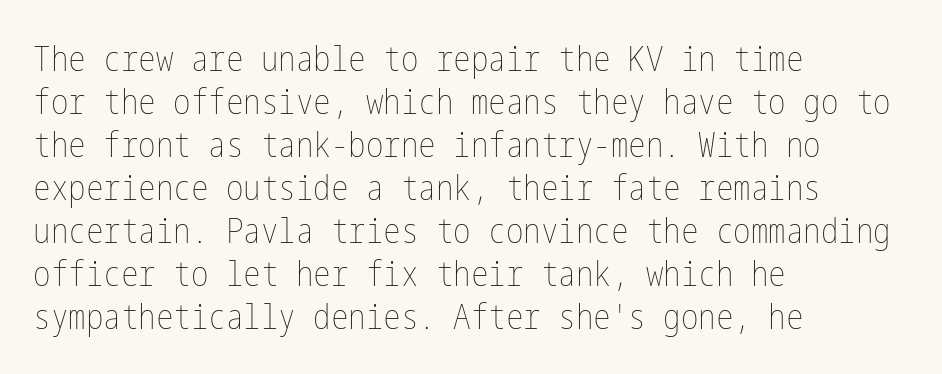
A clean baseline with only descenders dipping below it. The weight tops out at a normal text grade. The font's upright variant was chosen for this text. In CSS terms this would be text-align: left.
